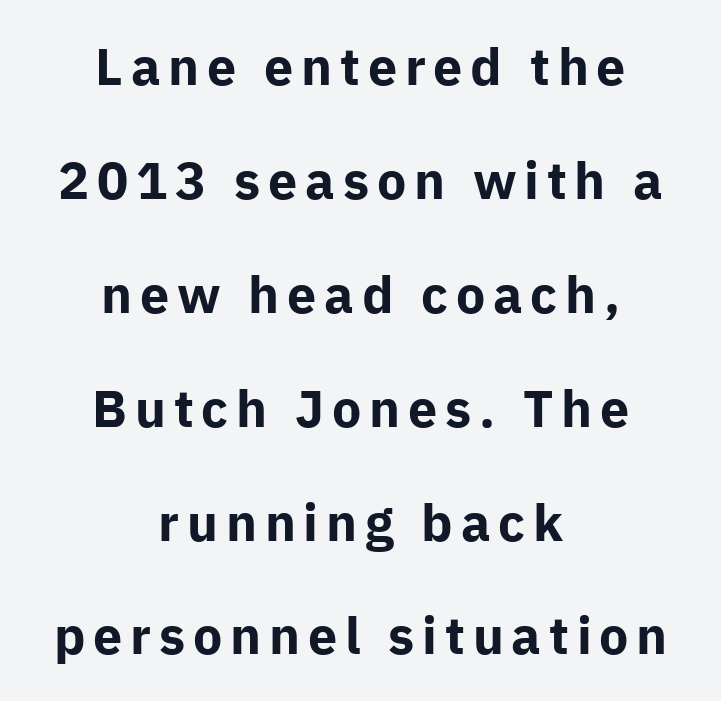
The passage shown is typed in a proportional face where columns would drift. Where is the straight margin? There isn't one; the lines are centered. The lettering holds an erect, upright posture throughout. These words are printed bold, with thick strokes throughout. Observe the absence of serifs on each vertical stroke in this sample. The baseline area is clear.
